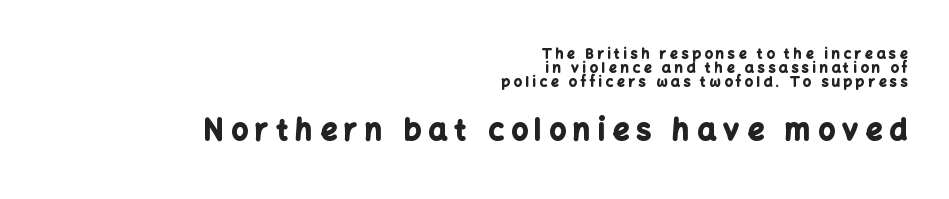
Q: Is the text bold? A: Yes.
Q: Is the text italic (slanted)? A: No, it is upright.
Q: Is the typeface a serif or a sans-serif typeface? A: Sans-serif.
Q: Is the text underlined? A: No.
Q: How is the paragraph aligned? A: Right-aligned.
Q: Is the spacing between letters normal or unusually wide? A: Unusually wide.
Q: Is the spacing between lines tight, normal or loose? A: Tight.
Q: Which block of text is set in a larger size, the first (top) or the second (bottom)? A: The second (bottom) one.
Q: Width (condensed, normal, or wide)? A: Normal.
Q: Stroke contrast? A: Low.
Q: x-height? A: Medium.
Q: Monospaced? A: No.
